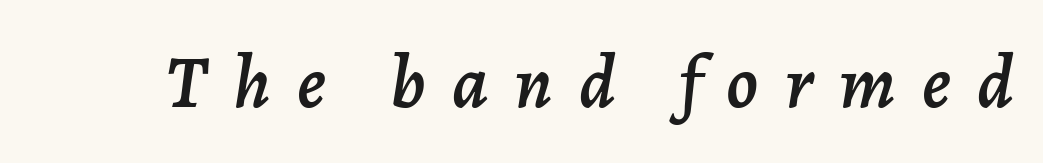
{"italic": "yes", "lean": "right", "slant_degrees": 7, "width": "normal", "stroke_contrast": "low", "x_height": "medium", "monospaced": "no", "underline": "no", "letter_spacing": "wide", "letter_spacing_em": 0.35, "glyph_px": 75}
